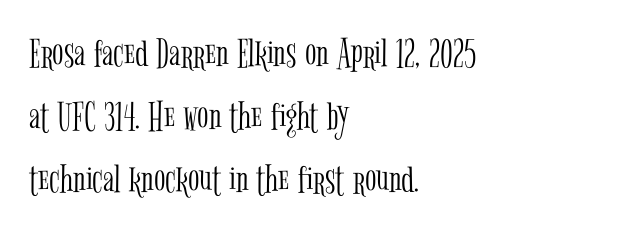
Italic: no, the glyphs are upright roman. Does the leading feel generous? No, just average. The ragged edge is on the right, which tells us the setting is flush left. Underline: absent.
